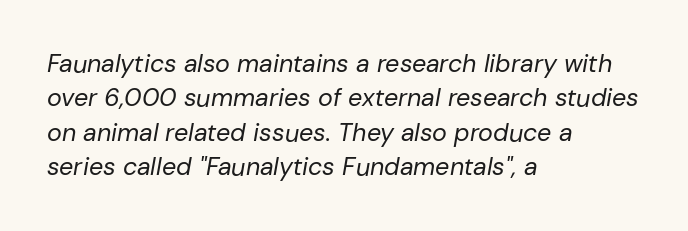
The lines in this sample share a left origin and differ only in where they stop. The font's italic variant was chosen for this text. The rows are spaced the way most documents space them. The glyphs are unaccompanied by any horizontal stroke below them. The face looks like a standard text weight, possibly lighter. The type is set solid horizontally, with unmodified tracking.
